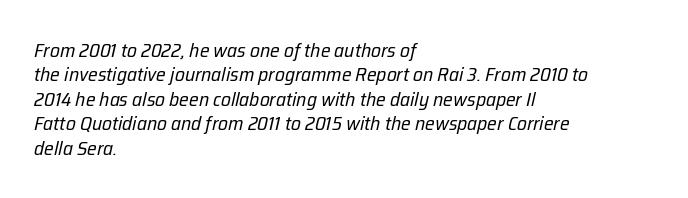
Q: Is the text bold? A: No.
Q: Is the text italic (slanted)? A: Yes, it leans right by about 12 degrees.
Q: Is the text underlined? A: No.
Q: How is the paragraph aligned? A: Left-aligned.
Q: Is the spacing between letters normal or unusually wide? A: Normal.
